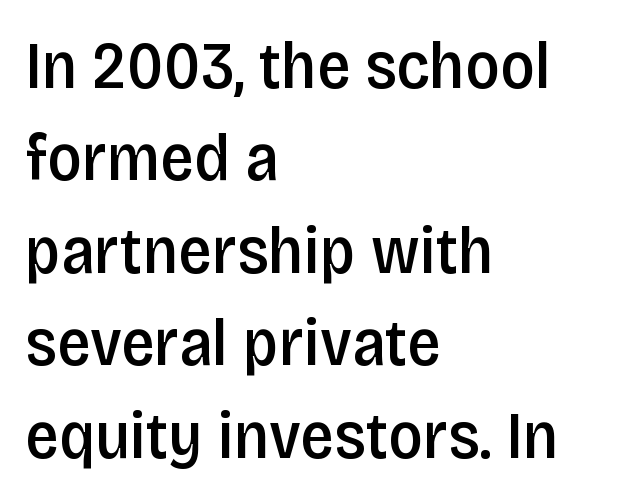
The image shows 67 px semibold, condensed sans-serif type, upright; set left-aligned, normal line spacing (1.38x), normal letter spacing, not underlined; low stroke contrast and a large x-height.
